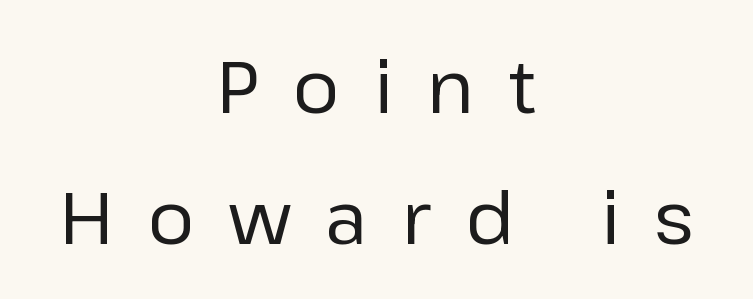
The image shows 73 px regular-weight sans-serif type, upright; set centered, line spacing 1.79x, unusually wide letter spacing (+0.47 em), not underlined; low stroke contrast and a medium x-height.
